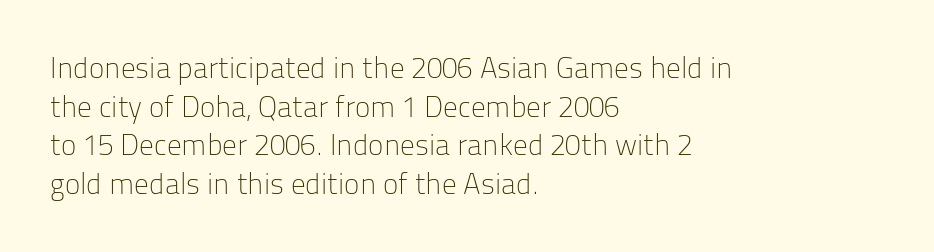
{"serif": "no", "italic": "no", "bold": "no", "weight": "light", "width": "normal", "stroke_contrast": "low", "x_height": "medium", "monospaced": "no", "underline": "no", "align": "left", "line_spacing": "normal", "line_spacing_ratio": 1.33, "letter_spacing": "normal", "letter_spacing_em": 0.0, "glyph_px": 29}
